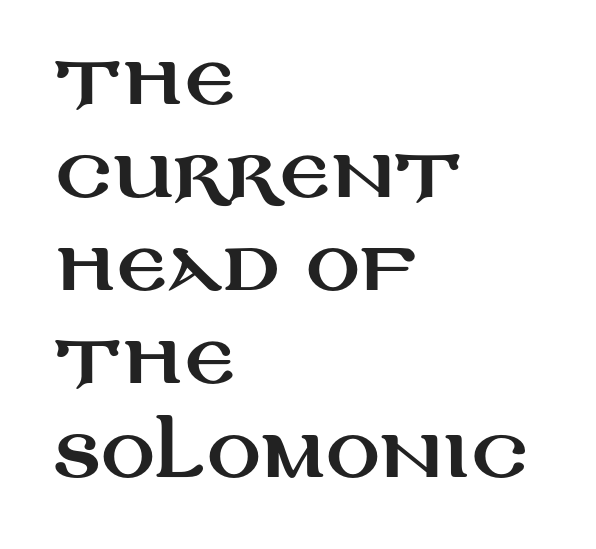
{"serif": "no", "italic": "no", "width": "wide", "stroke_contrast": "medium", "x_height": "large", "monospaced": "no", "underline": "no", "align": "left", "line_spacing": "normal", "line_spacing_ratio": 1.39, "letter_spacing": "normal", "letter_spacing_em": 0.0, "glyph_px": 67}
